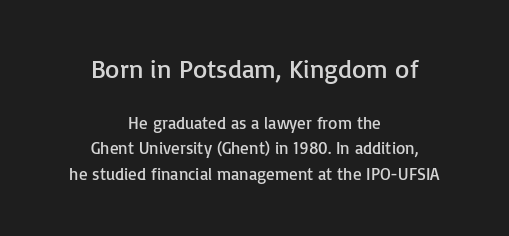
{"italic": "no", "bold": "no", "underline": "no", "align": "center", "line_spacing": "normal", "line_spacing_ratio": 1.5, "letter_spacing": "normal", "letter_spacing_em": 0.0, "larger_block": "first", "size_ratio": 1.53, "glyph_px": 26}
